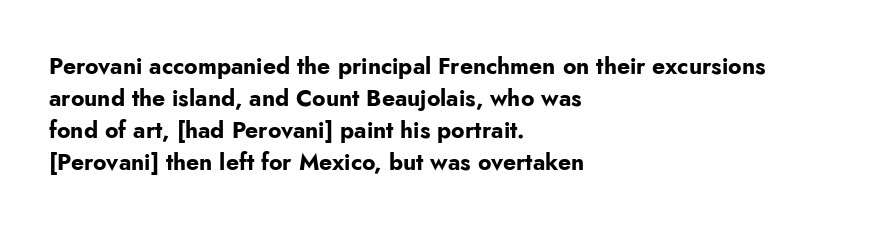
Compared with typical paragraphs, the rows here are spaced about the same. In terms of posture, this sample is upright. You'd pick this weight for a headline — it's a proper bold. Typeset ragged right — the left edge is the straight one.
